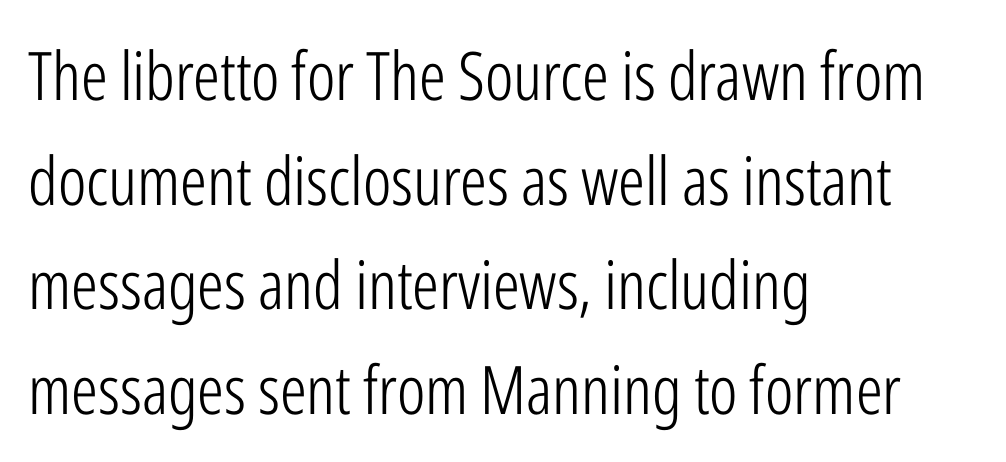
The image shows 67 px light, condensed sans-serif type, upright; set left-aligned, normal line spacing (1.56x), normal letter spacing, not underlined; low stroke contrast and a medium x-height.
